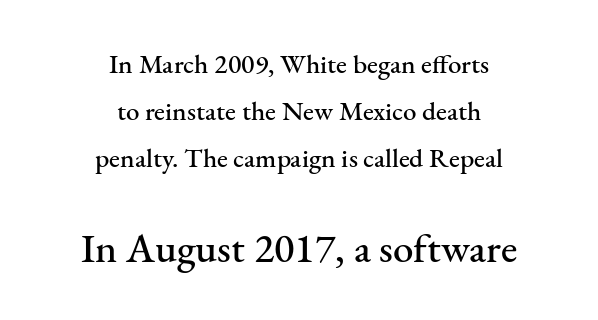
The image shows 41 px serif type, upright; set centered, line spacing 1.75x, normal letter spacing, not underlined; the second (bottom) block is 1.52x larger; medium stroke contrast and a small x-height.
